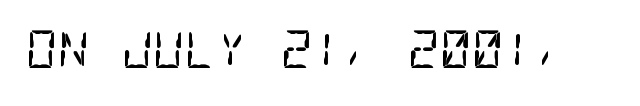
{"serif": "no", "bold": "no", "weight": "regular", "width": "condensed", "stroke_contrast": "low", "x_height": "large", "monospaced": "yes", "underline": "no", "letter_spacing": "normal", "letter_spacing_em": 0.0, "glyph_px": 49}
